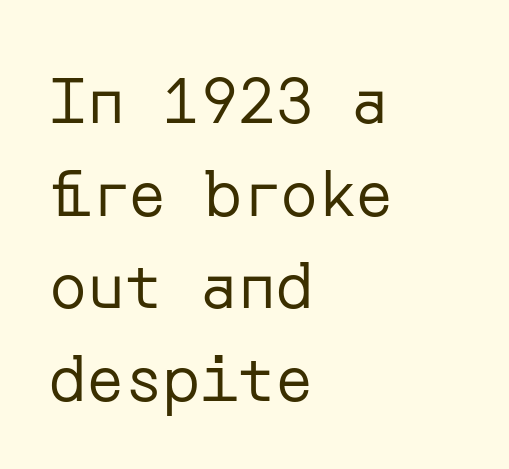
Style check: upright. The typesetting does not lean heavy: it is not bold. Observe the ordinary spacing: letters are neighbours, not strangers. Beneath every word, the page is bare. Alignment: flush left. In terms of letterform style, serifs are entirely absent.
